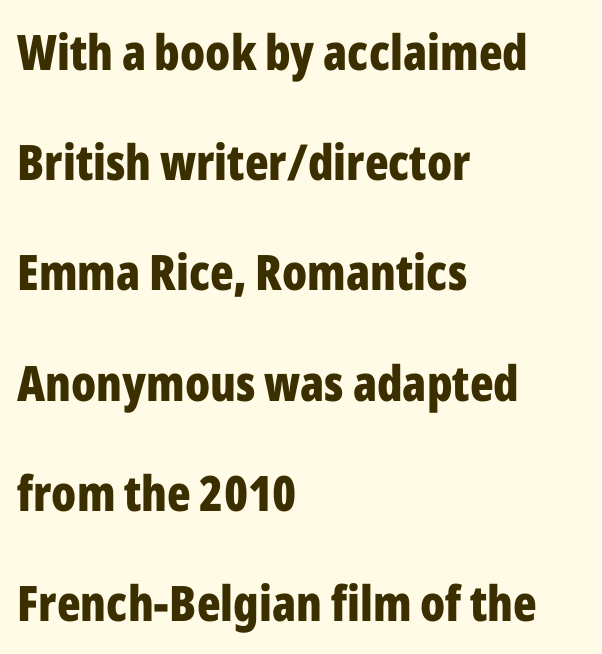
The lines are spread far apart with generous leading. The area under the type is left untouched. The rendering uses natural spacing where letterforms have individual widths. The rendering keeps characters at their native spacing. The face used here has the dense, thick strokes of a bold. Are there feet on the stems? There aren't — it's a sans.
